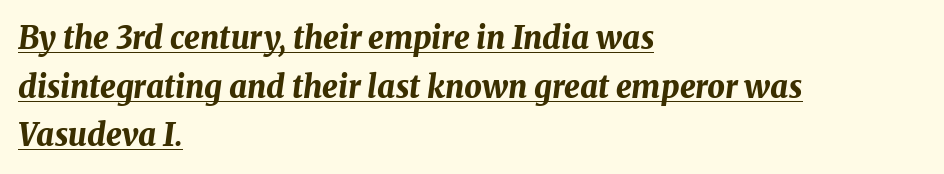
{"italic": "yes", "lean": "right", "slant_degrees": 8, "bold": "yes", "weight": "bold", "width": "normal", "stroke_contrast": "medium", "x_height": "medium", "monospaced": "no", "underline": "yes", "align": "left", "line_spacing": "normal", "line_spacing_ratio": 1.57, "letter_spacing": "normal", "letter_spacing_em": 0.0, "glyph_px": 31}
